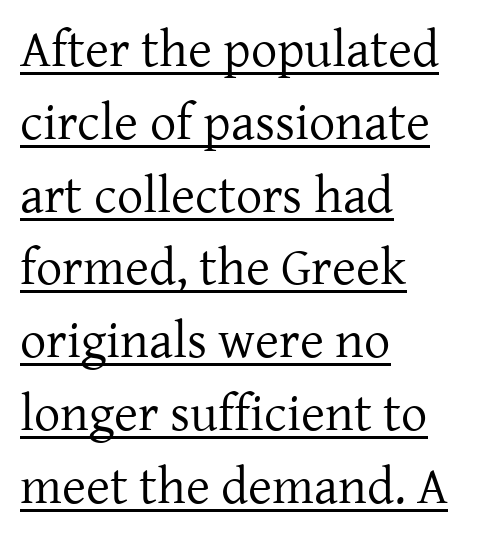
The passage shown is typeset with a serif family. Notice how descenders clear the ascenders below comfortably — that's standard leading. Inter-character spacing is left at the font's built-in metrics. You could not count columns in this text — the font is proportionally spaced. A classic flush-left, rag-right setting is used for this passage.
